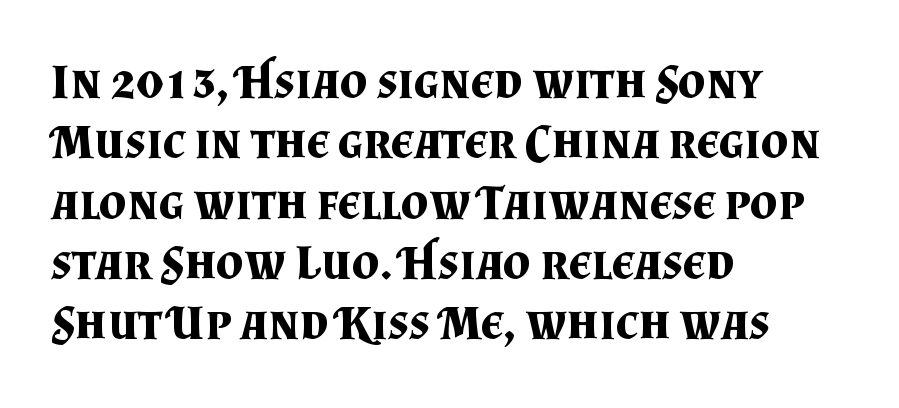
Q: Is the text bold? A: Yes.
Q: Is the text italic (slanted)? A: No, it is upright.
Q: Is the typeface a serif or a sans-serif typeface? A: Serif.
Q: Is the text underlined? A: No.
Q: How is the paragraph aligned? A: Left-aligned.
Q: Is the spacing between letters normal or unusually wide? A: Normal.
Q: Width (condensed, normal, or wide)? A: Normal.
Q: Stroke contrast? A: Medium.
Q: x-height? A: Small.
Q: Monospaced? A: No.
